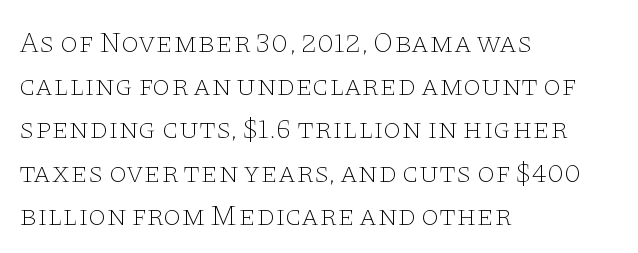
{"serif": "yes", "italic": "no", "bold": "no", "weight": "thin", "width": "wide", "stroke_contrast": "low", "x_height": "large", "monospaced": "no", "underline": "no", "align": "left", "line_spacing": "normal", "line_spacing_ratio": 1.49, "letter_spacing": "normal", "letter_spacing_em": 0.0, "glyph_px": 29}
